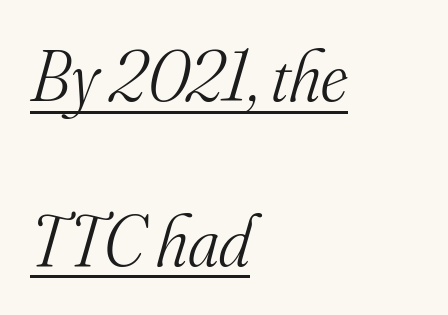
Q: Is the text bold? A: No.
Q: Is the text italic (slanted)? A: Yes, it leans right by about 16 degrees.
Q: Is the typeface a serif or a sans-serif typeface? A: Serif.
Q: Is the text underlined? A: Yes.
Q: How is the paragraph aligned? A: Left-aligned.
Q: Is the spacing between letters normal or unusually wide? A: Normal.
Q: Is the spacing between lines tight, normal or loose? A: Loose.
Q: Width (condensed, normal, or wide)? A: Normal.
Q: Stroke contrast? A: Medium.
Q: x-height? A: Small.
Q: Monospaced? A: No.
